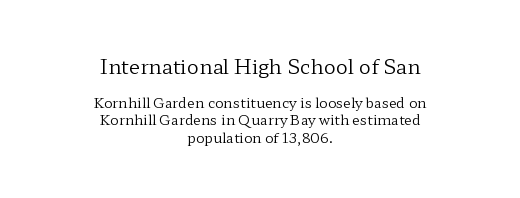
{"italic": "no", "bold": "no", "underline": "no", "align": "center", "line_spacing_ratio": 1.24, "letter_spacing": "normal", "letter_spacing_em": 0.0, "larger_block": "first", "size_ratio": 1.43, "glyph_px": 20}
